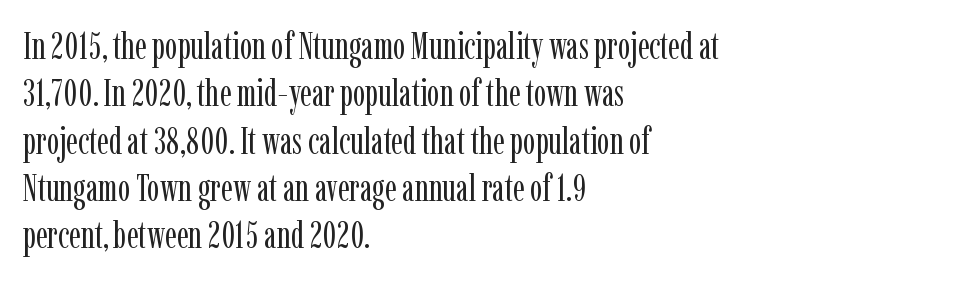
Tracking value appears to be zero — textbook default spacing. The letters stand upright; this is a roman face. Compared with typical paragraphs, the rows here are spaced about the same. The letters advance in unequal steps, a hallmark of proportional type. Yep, those are serifs on the letters. The paragraph has a hard left edge and a soft right edge.
